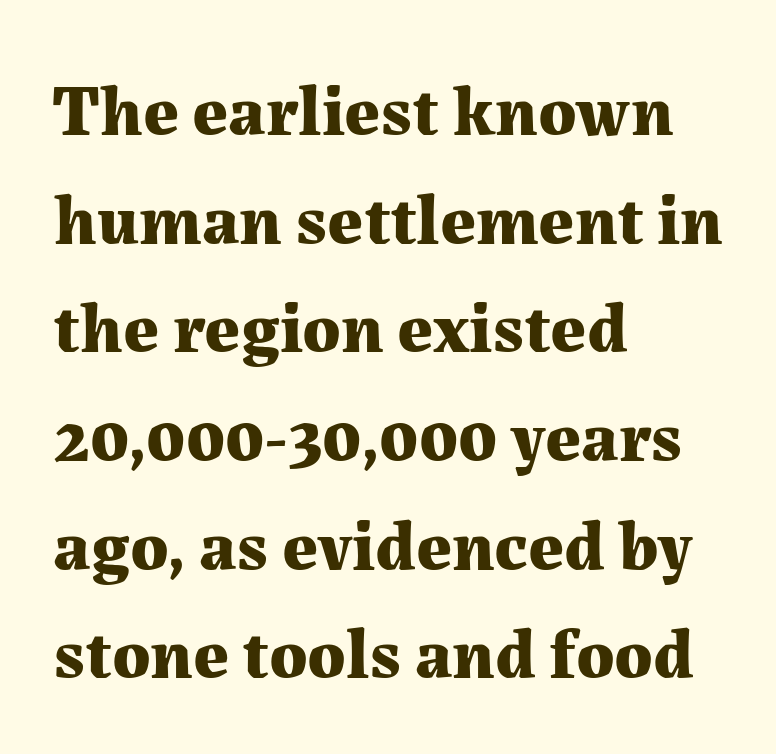
Q: Is the text bold? A: Yes.
Q: Is the text italic (slanted)? A: No, it is upright.
Q: Is the typeface a serif or a sans-serif typeface? A: Serif.
Q: Is the text underlined? A: No.
Q: How is the paragraph aligned? A: Left-aligned.
Q: Is the spacing between letters normal or unusually wide? A: Normal.
Q: Is the spacing between lines tight, normal or loose? A: Normal.
Q: Width (condensed, normal, or wide)? A: Normal.
Q: Stroke contrast? A: Medium.
Q: x-height? A: Medium.
Q: Monospaced? A: No.
